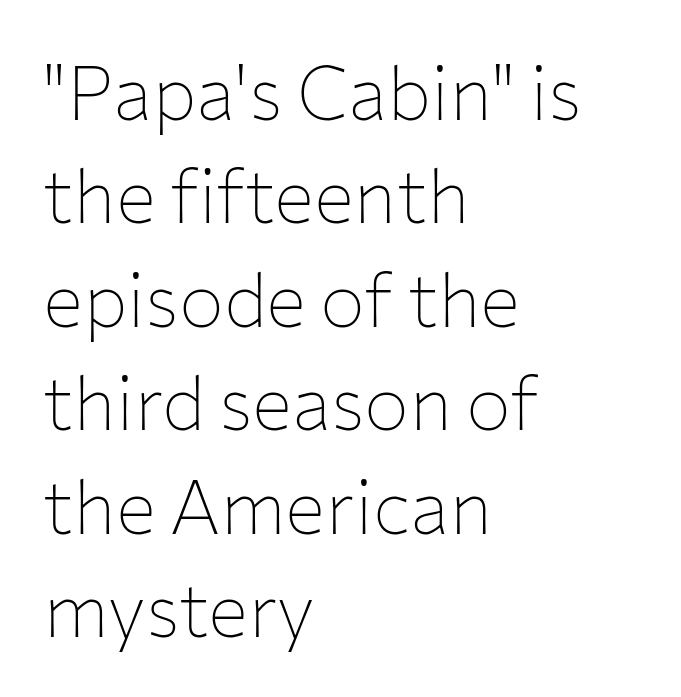
Type style note: lacks serifs. The face used here is rendered with its standard letterfit. The typesetter chose a ragged-right arrangement here. Italic: no, the glyphs are upright roman. Underlining? Definitely not there. A typesetter would call this proportional, since set widths differ per character.
